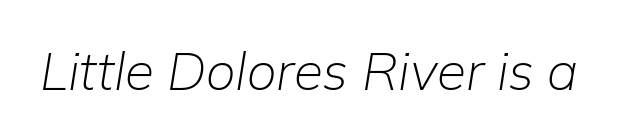
{"italic": "yes", "lean": "right", "slant_degrees": 9, "bold": "no", "weight": "light", "width": "normal", "stroke_contrast": "low", "x_height": "medium", "monospaced": "no", "underline": "no", "letter_spacing": "normal", "letter_spacing_em": 0.0, "glyph_px": 53}
